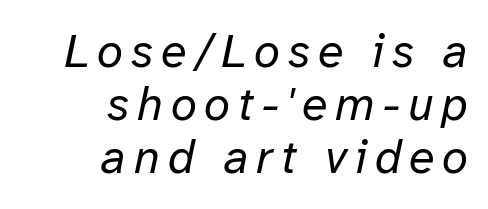
The image shows 47 px regular-weight type, italic (leaning right); set right-aligned, tight line spacing (1.13x), not underlined; low stroke contrast and a medium x-height.
